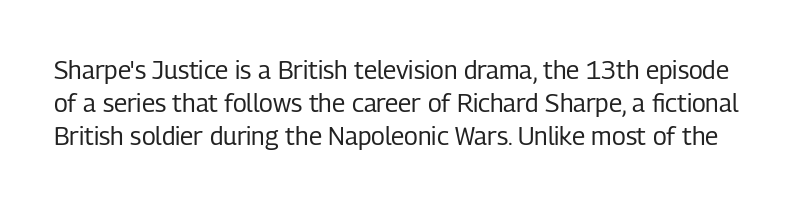
{"italic": "no", "bold": "no", "underline": "no", "line_spacing": "normal", "line_spacing_ratio": 1.32, "letter_spacing": "normal", "letter_spacing_em": 0.0, "glyph_px": 25}
